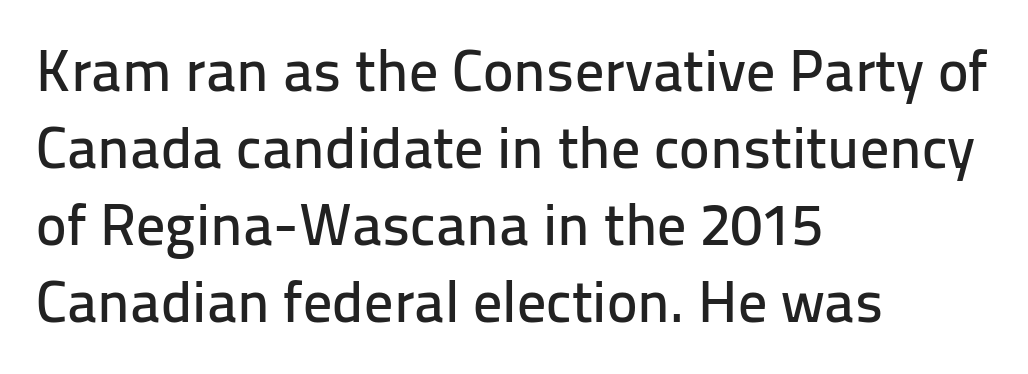
The image shows 58 px sans-serif type, upright; set left-aligned, normal line spacing (1.33x), normal letter spacing, not underlined; low stroke contrast and a medium x-height.
